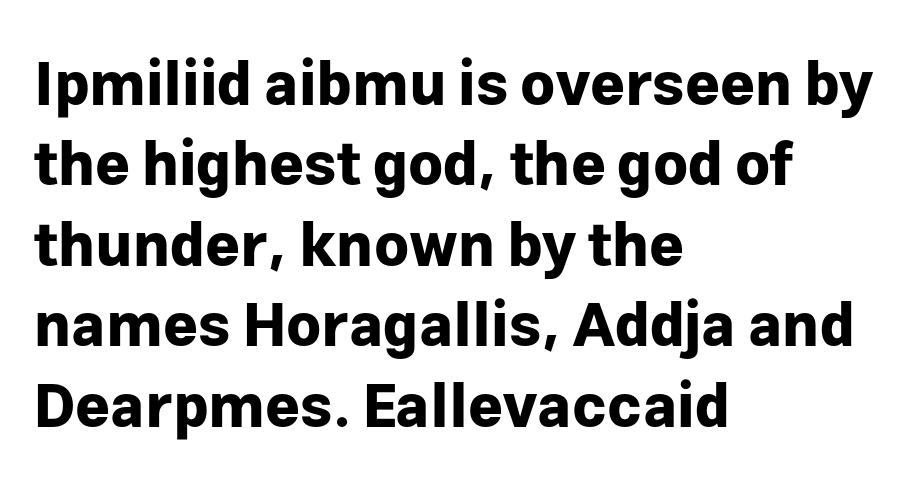
A typesetter would call this leading conventional body-copy spacing. Its strokes are broad and dark, the hallmark of bold type. No extra tracking has been applied to these lines. No feet cap the strokes, marking this as sans-serif type. Here the designer chose a conventional face with non-uniform glyph widths. Upright lettering throughout.
